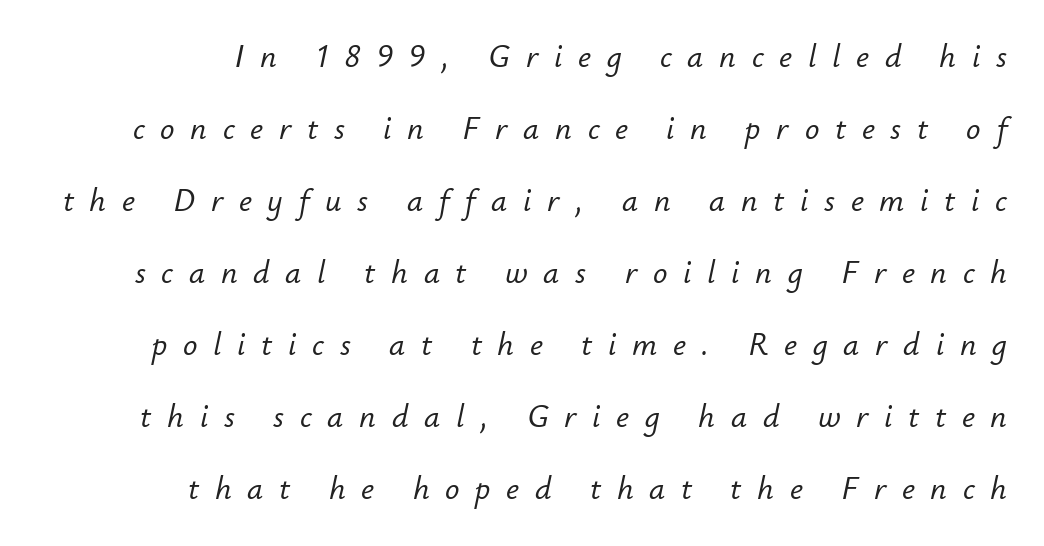
Q: Is the text italic (slanted)? A: Yes, it leans right by about 12 degrees.
Q: Is the text underlined? A: No.
Q: How is the paragraph aligned? A: Right-aligned.
Q: Is the spacing between letters normal or unusually wide? A: Unusually wide.
Q: Is the spacing between lines tight, normal or loose? A: Loose.
Q: Width (condensed, normal, or wide)? A: Normal.
Q: Stroke contrast? A: Low.
Q: x-height? A: Small.
Q: Monospaced? A: No.
